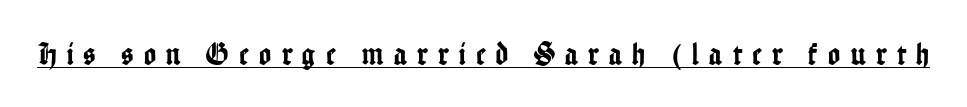
The image shows 32 px condensed sans-serif type, upright; set unusually wide letter spacing (+0.33 em), underlined; low stroke contrast and a medium x-height.
